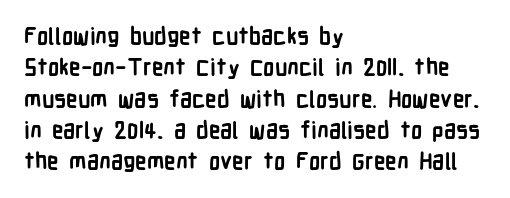
{"italic": "no", "bold": "yes", "underline": "no", "align": "left", "line_spacing": "normal", "line_spacing_ratio": 1.36, "letter_spacing": "normal", "letter_spacing_em": 0.0, "glyph_px": 23}
